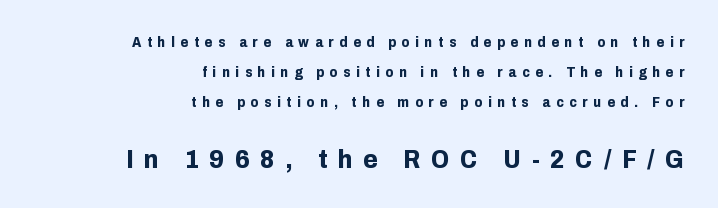
Q: Is the text bold? A: Yes.
Q: Is the text italic (slanted)? A: No, it is upright.
Q: Is the text underlined? A: No.
Q: How is the paragraph aligned? A: Right-aligned.
Q: Is the spacing between letters normal or unusually wide? A: Unusually wide.
Q: Is the spacing between lines tight, normal or loose? A: Loose.
Q: Which block of text is set in a larger size, the first (top) or the second (bottom)? A: The second (bottom) one.
